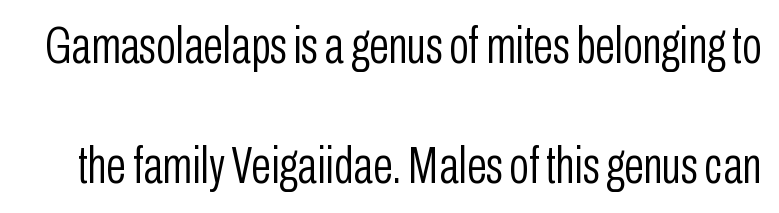
Q: Is the text bold? A: No.
Q: Is the text italic (slanted)? A: No, it is upright.
Q: Is the typeface a serif or a sans-serif typeface? A: Sans-serif.
Q: Is the text underlined? A: No.
Q: Is the spacing between letters normal or unusually wide? A: Normal.
Q: Is the spacing between lines tight, normal or loose? A: Loose.
Q: Width (condensed, normal, or wide)? A: Condensed.
Q: Stroke contrast? A: Low.
Q: x-height? A: Medium.
Q: Monospaced? A: No.
